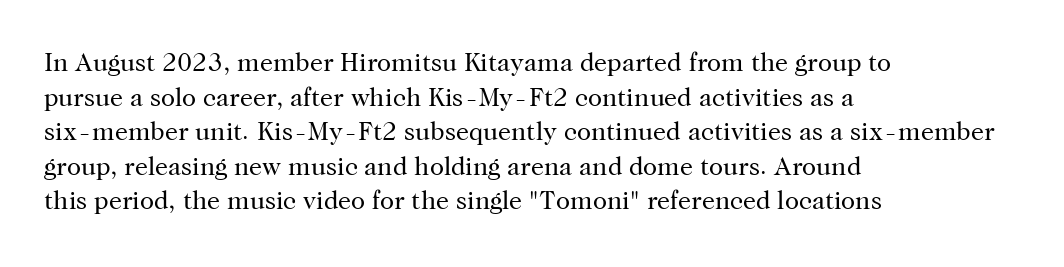
{"italic": "no", "bold": "no", "underline": "no", "align": "left", "line_spacing": "normal", "line_spacing_ratio": 1.33, "letter_spacing": "normal", "letter_spacing_em": 0.0, "glyph_px": 26}
